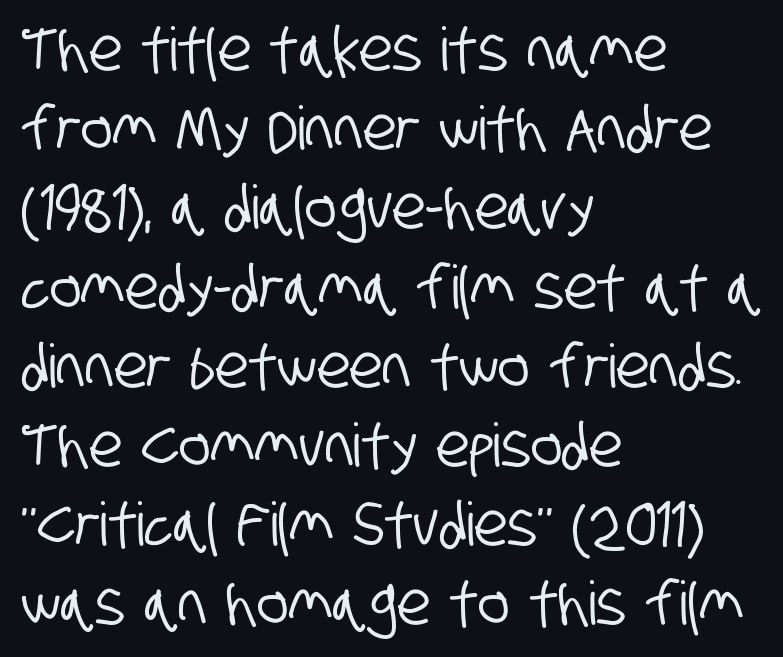
The image shows 60 px condensed sans-serif type; set left-aligned, normal line spacing (1.32x), normal letter spacing, not underlined; low stroke contrast and a large x-height.
